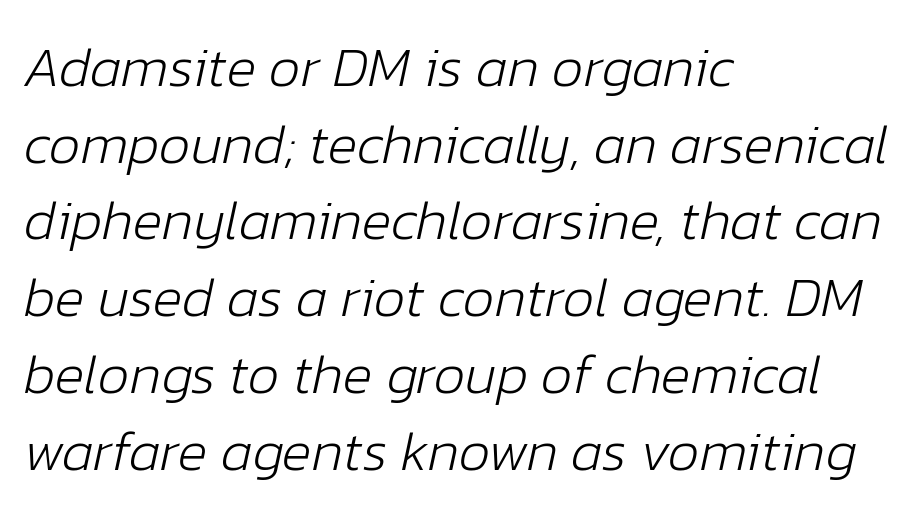
Q: Is the text bold? A: No.
Q: Is the text italic (slanted)? A: Yes, it leans right by about 12 degrees.
Q: Is the text underlined? A: No.
Q: How is the paragraph aligned? A: Left-aligned.
Q: Is the spacing between letters normal or unusually wide? A: Normal.
Q: Is the spacing between lines tight, normal or loose? A: Normal.
Q: Width (condensed, normal, or wide)? A: Normal.
Q: Stroke contrast? A: Low.
Q: x-height? A: Medium.
Q: Monospaced? A: No.
